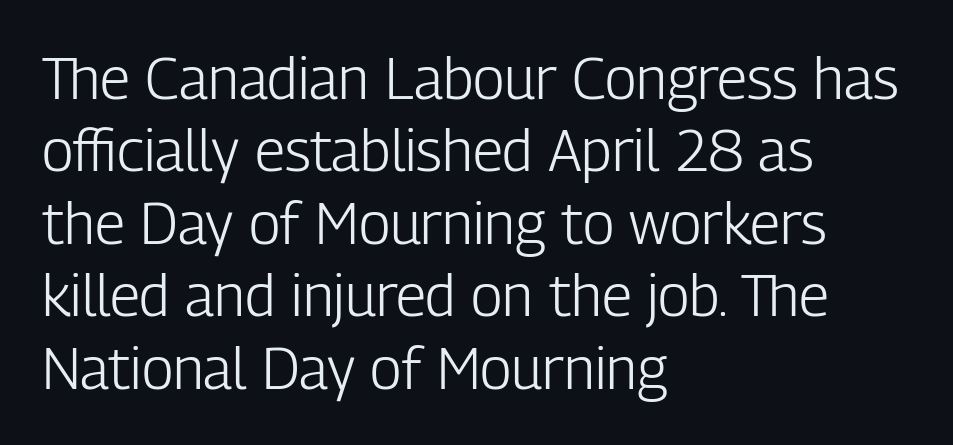
Q: Is the text bold? A: No.
Q: Is the text italic (slanted)? A: No, it is upright.
Q: Is the typeface a serif or a sans-serif typeface? A: Sans-serif.
Q: Is the text underlined? A: No.
Q: How is the paragraph aligned? A: Left-aligned.
Q: Is the spacing between letters normal or unusually wide? A: Normal.
Q: Is the spacing between lines tight, normal or loose? A: Normal.
Q: Width (condensed, normal, or wide)? A: Condensed.
Q: Stroke contrast? A: Low.
Q: x-height? A: Medium.
Q: Monospaced? A: No.
